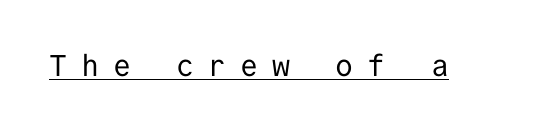
Every character here occupies the same horizontal width, giving the sample a typewriter-like rhythm. The passage shown is not bold in any degree. What stands out about the letter spacing? Its width — letters are far apart. The characters display no serif detailing; their extremities are plain. These lines were composed using upright roman letters. This is underlined copy, the kind a proofreader might mark for attention.
